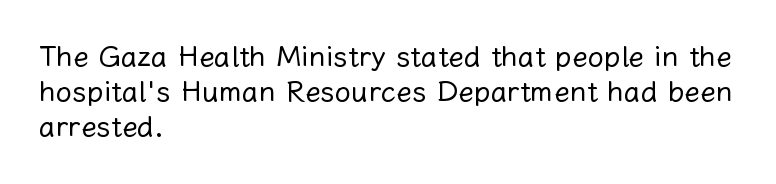
The area under the type is left untouched. Is the letter spacing exaggerated? No — it looks like the ordinary default. Posture: straight, roman, zero tilt. The face used here is proportionally spaced, like ordinary book or web type. The weight tops out at a normal text grade. The typesetter chose a ragged-right arrangement here.
